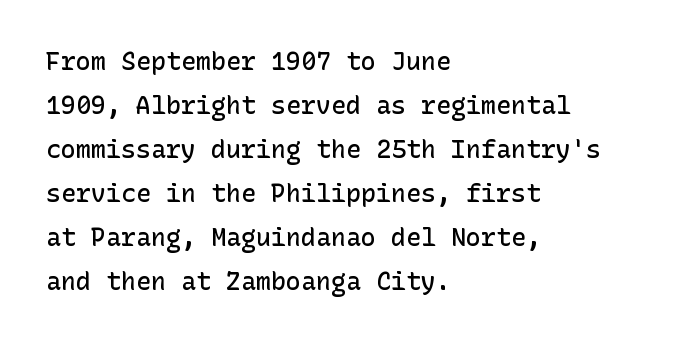
The image shows 25 px text type, upright; set left-aligned, line spacing 1.76x, normal letter spacing, not underlined.
